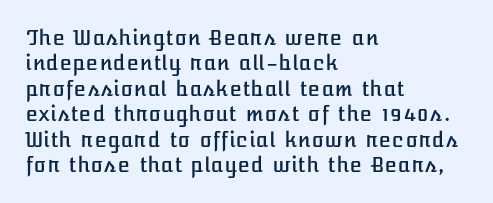
{"italic": "no", "underline": "no", "align": "left", "line_spacing": "normal", "line_spacing_ratio": 1.27, "letter_spacing": "normal", "letter_spacing_em": 0.0, "glyph_px": 20}
